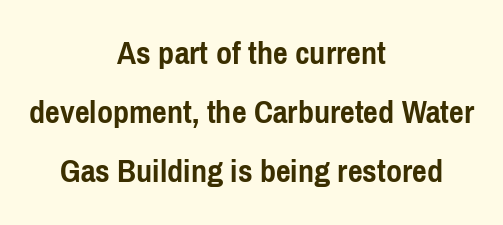
Strong, thick strokes mark this as bold type. The rows are spaced the way most documents space them. Unlike italic type, these characters show no tilt at all. Glance below the letters and you will spot only blank space.
